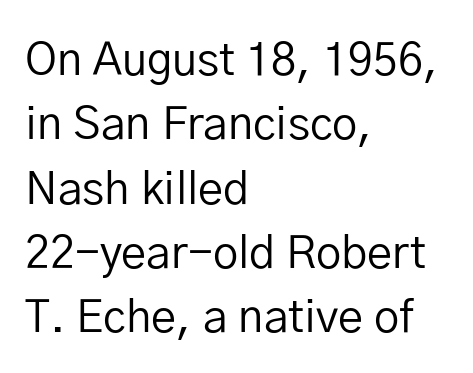
{"serif": "no", "italic": "no", "bold": "no", "weight": "regular", "width": "normal", "stroke_contrast": "low", "x_height": "medium", "monospaced": "no", "underline": "no", "align": "left", "line_spacing": "normal", "line_spacing_ratio": 1.43, "letter_spacing": "normal", "letter_spacing_em": 0.0, "glyph_px": 45}
